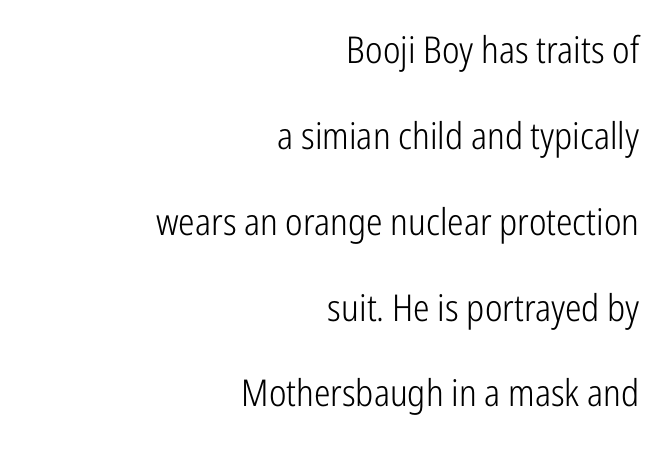
Characters remain perfectly vertical along every line. What's the leading like? Stretched, with rows far apart. Tracking here is standard; glyphs follow each other at the usual distance. The passage shown is typed in a proportional face where columns would drift.
